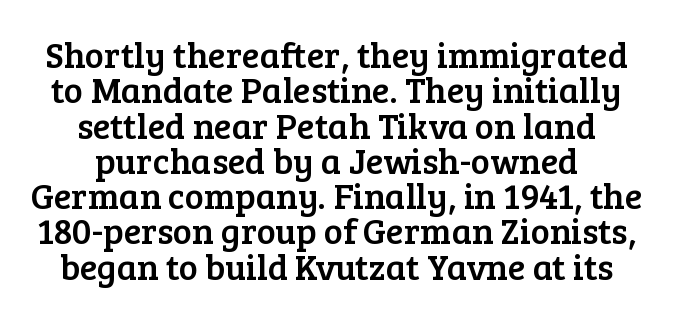
{"serif": "yes", "italic": "no", "width": "normal", "stroke_contrast": "low", "x_height": "medium", "monospaced": "no", "underline": "no", "align": "center", "line_spacing": "tight", "line_spacing_ratio": 0.98, "letter_spacing": "normal", "letter_spacing_em": 0.0, "glyph_px": 36}
